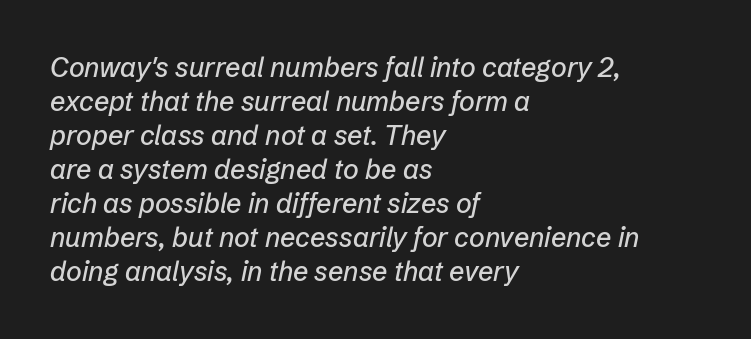
{"italic": "yes", "lean": "right", "slant_degrees": 12, "underline": "no", "align": "left", "line_spacing": "normal", "line_spacing_ratio": 1.26, "letter_spacing": "normal", "letter_spacing_em": 0.0, "glyph_px": 27}
